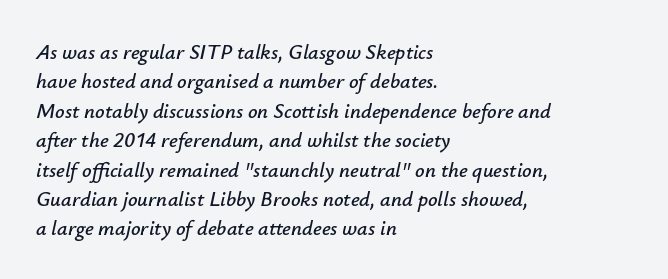
The image shows 21 px text type, italic (leaning right); set left-aligned, normal line spacing (1.4x), normal letter spacing, not underlined.
